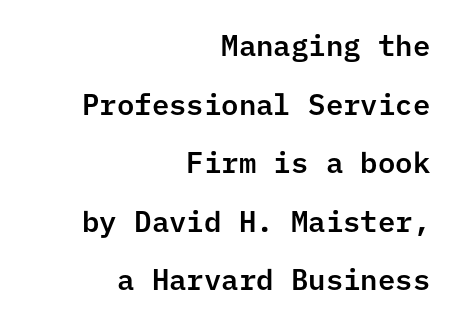
Q: Is the text italic (slanted)? A: No, it is upright.
Q: Is the typeface a serif or a sans-serif typeface? A: Sans-serif.
Q: Is the text underlined? A: No.
Q: How is the paragraph aligned? A: Right-aligned.
Q: Is the spacing between letters normal or unusually wide? A: Normal.
Q: Is the spacing between lines tight, normal or loose? A: Loose.
Q: Width (condensed, normal, or wide)? A: Normal.
Q: Stroke contrast? A: Low.
Q: x-height? A: Medium.
